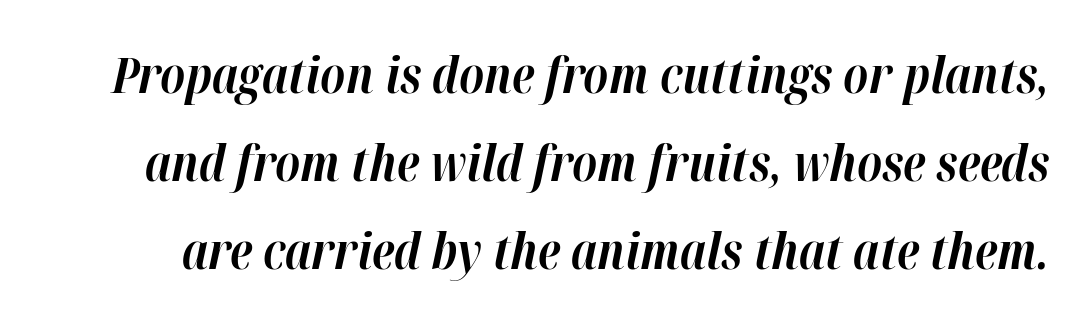
Q: Is the text bold? A: Yes.
Q: Is the text italic (slanted)? A: Yes, it leans right by about 12 degrees.
Q: Is the text underlined? A: No.
Q: Is the spacing between letters normal or unusually wide? A: Normal.
Q: Width (condensed, normal, or wide)? A: Normal.
Q: Stroke contrast? A: High.
Q: x-height? A: Medium.
Q: Monospaced? A: No.
